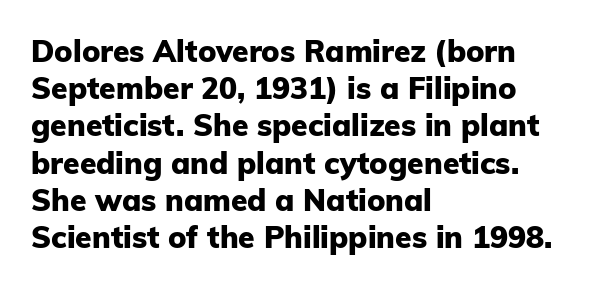
{"serif": "no", "italic": "no", "bold": "yes", "weight": "heavy", "width": "normal", "stroke_contrast": "low", "x_height": "medium", "monospaced": "no", "underline": "no", "align": "left", "line_spacing_ratio": 1.24, "letter_spacing": "normal", "letter_spacing_em": 0.0, "glyph_px": 30}
